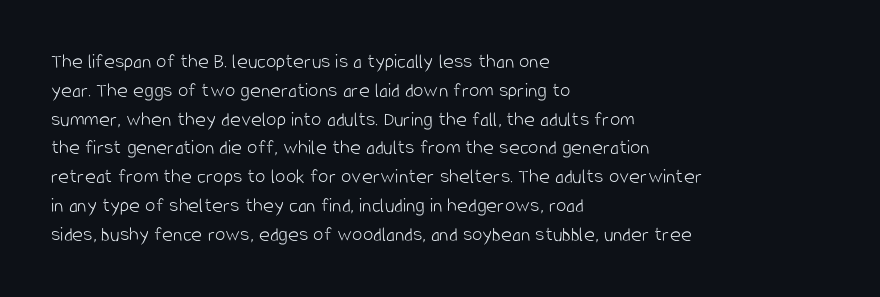
The image shows 21 px text type, upright; set left-aligned, normal line spacing (1.37x), normal letter spacing, not underlined.
